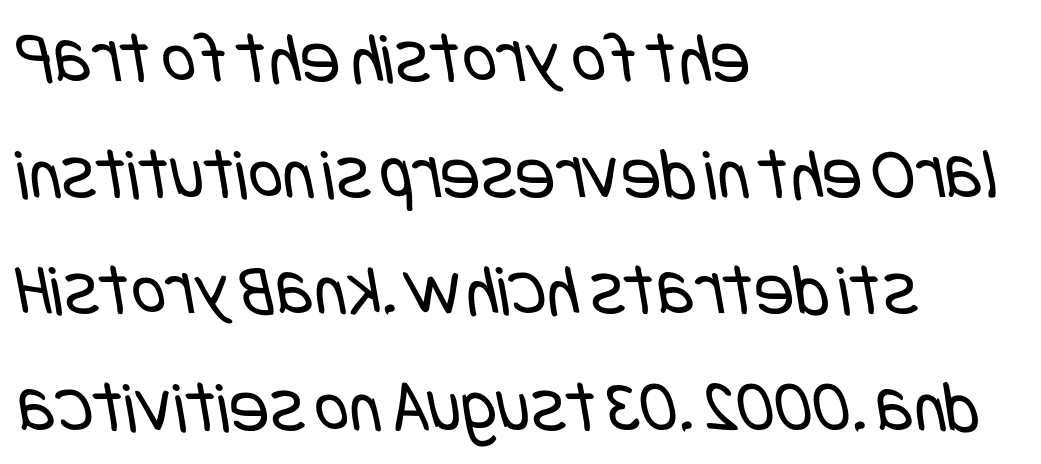
Each row of text sits above clean, open space. Horizontal bands of white between lines are of average thickness. The rendering anchors every line to the left-hand side. Honestly, the letter spacing is just normal — you wouldn't notice it. Weight: in the light-to-regular range.
